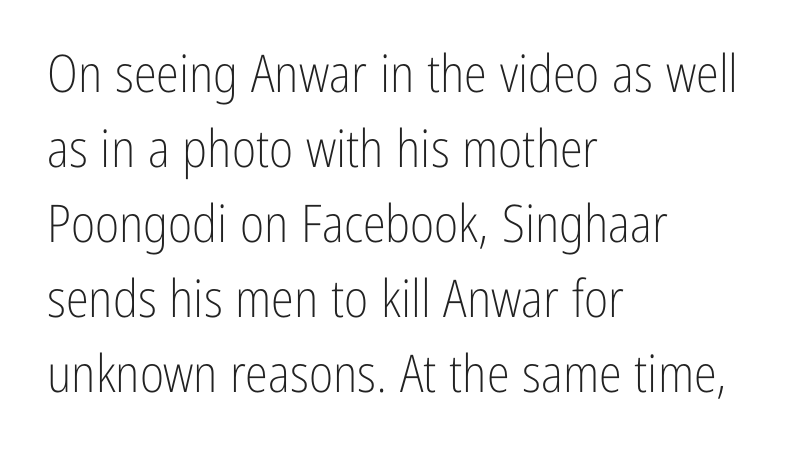
{"serif": "no", "italic": "no", "bold": "no", "weight": "light", "width": "condensed", "stroke_contrast": "low", "x_height": "medium", "monospaced": "no", "underline": "no", "align": "left", "line_spacing": "normal", "line_spacing_ratio": 1.44, "letter_spacing": "normal", "letter_spacing_em": 0.0, "glyph_px": 52}
